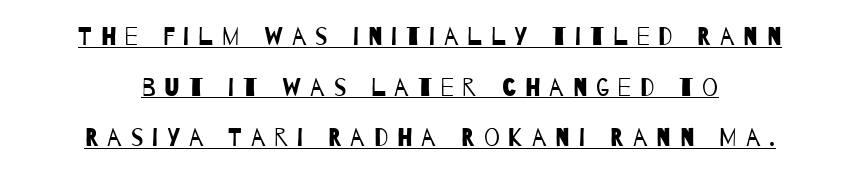
{"bold": "no", "underline": "yes", "align": "center", "line_spacing": "loose", "line_spacing_ratio": 2.03, "letter_spacing": "wide", "letter_spacing_em": 0.35, "glyph_px": 25}
